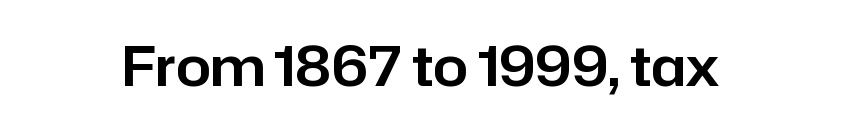
Is this a fixed-width face? No — the glyphs have proportional, varying widths. Font category for this specimen: sans-serif. Descenders are the only things crossing below the line. Ordinary non-slanted type is in use.
